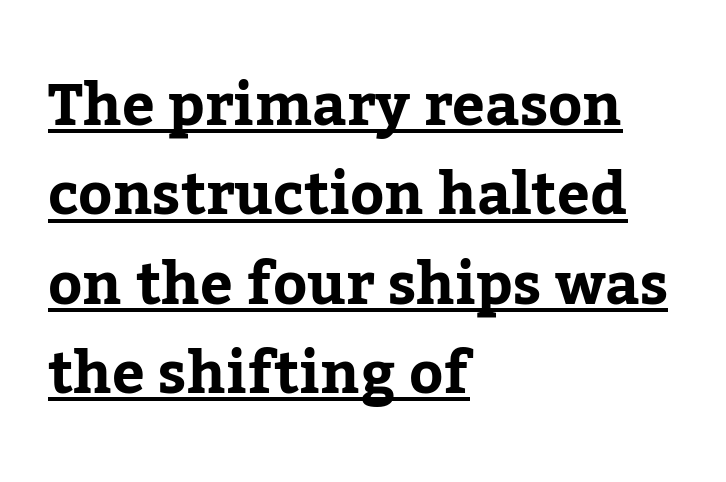
The rendering uses a moderate line-height, typical for paragraphs. The passage is arranged the way most books set body copy — flush left. Posture: vertical. The rendering uses natural spacing where letterforms have individual widths. Little horizontal feet cap the strokes, marking this as serif type. You could call the tracking neutral — neither tight nor loose.
